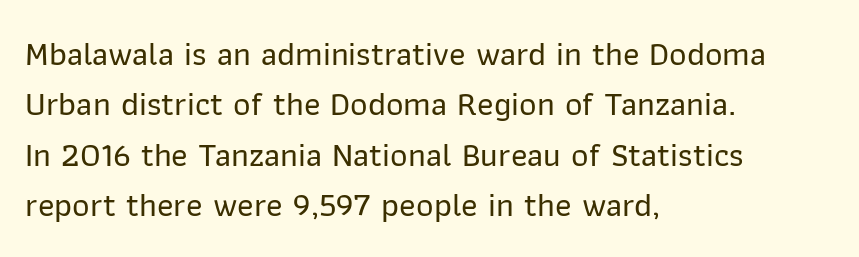
{"serif": "no", "italic": "no", "width": "normal", "stroke_contrast": "low", "x_height": "medium", "monospaced": "no", "underline": "no", "align": "left", "line_spacing": "normal", "line_spacing_ratio": 1.48, "letter_spacing": "normal", "letter_spacing_em": 0.0, "glyph_px": 34}
